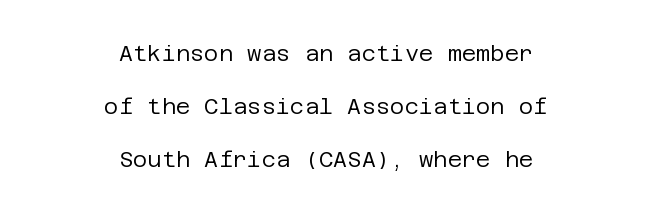
Q: Is the text bold? A: No.
Q: Is the text italic (slanted)? A: No, it is upright.
Q: Is the text underlined? A: No.
Q: How is the paragraph aligned? A: Centered.
Q: Is the spacing between letters normal or unusually wide? A: Normal.
Q: Is the spacing between lines tight, normal or loose? A: Loose.
